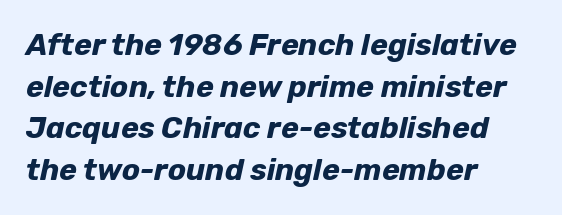
Proportional: the letters do not fall into vertical columns. As a designer I'd log this as weight 700, bold. Between one letter and the next there's only the usual sliver of space. One-word summary of the alignment: left.
